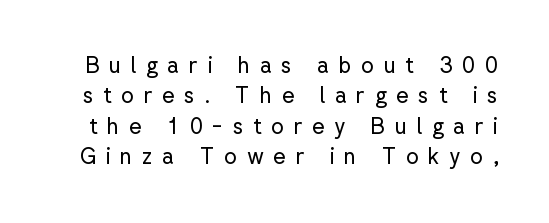
This is the regular roman posture of the typeface. Interline gaps are of average width in this sample. Compared with typical body copy, the letter spacing here is much looser. This is not heavy type; no bold has been used.
